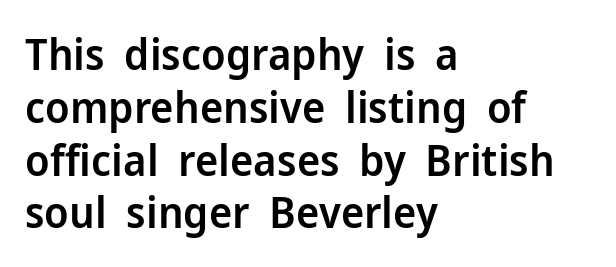
Ascenders rise straight up at ninety degrees. Only glyphs here, with clear space below each row. In CSS terms this would be text-align: left. Caption: standard tracking, unaltered.
